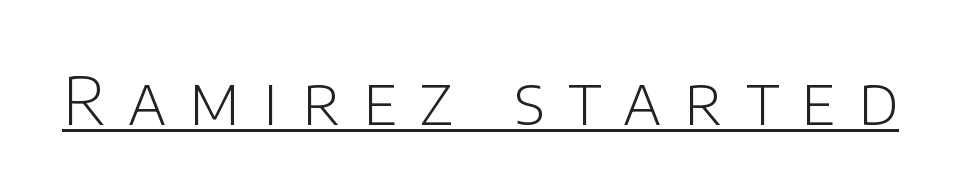
The image shows 67 px light sans-serif type, upright; set unusually wide letter spacing (+0.34 em), underlined; low stroke contrast and a large x-height.
